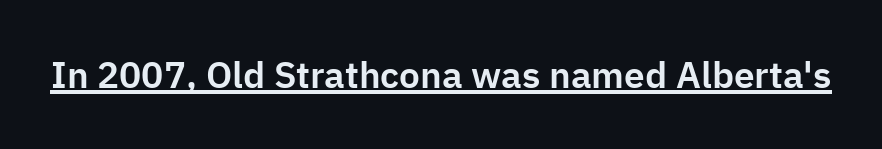
Unlike italic type, these characters show no tilt at all. You could call the tracking neutral — neither tight nor loose. Is this a fixed-width face? No — the glyphs have proportional, varying widths. Underlined type. Nothing sits at the stroke ends, so this counts as sans-serif.
